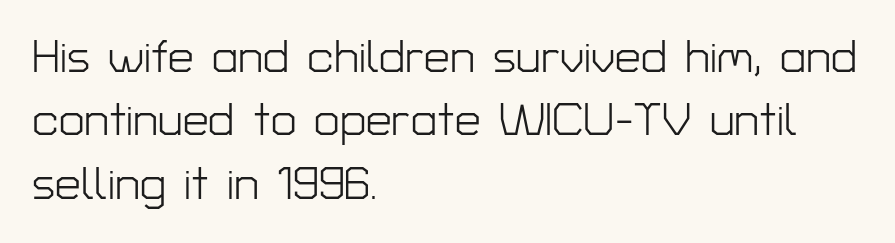
The image shows 46 px light sans-serif type, upright; set left-aligned, normal line spacing (1.38x), normal letter spacing, not underlined; low stroke contrast and a medium x-height.
